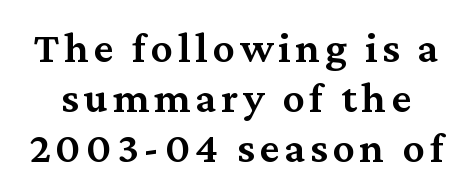
The image shows 44 px semibold serif type, upright; set tight line spacing (1.14x), not underlined; medium stroke contrast and a medium x-height.
